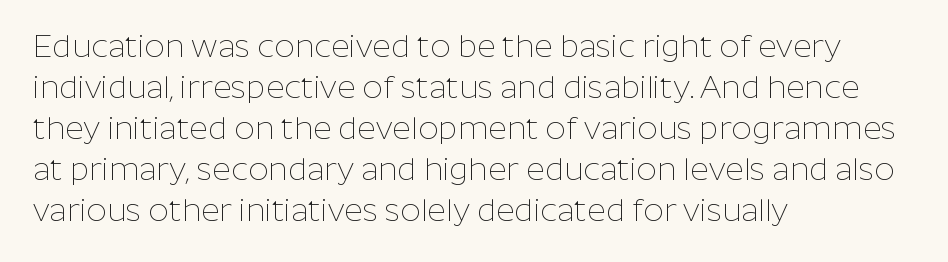
{"serif": "no", "italic": "no", "bold": "no", "weight": "thin", "width": "normal", "stroke_contrast": "low", "x_height": "medium", "monospaced": "no", "underline": "no", "align": "left", "line_spacing": "normal", "line_spacing_ratio": 1.28, "letter_spacing": "normal", "letter_spacing_em": 0.0, "glyph_px": 32}
